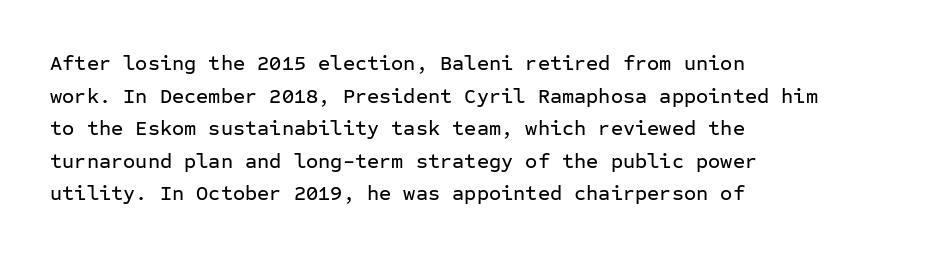
Q: Is the text italic (slanted)? A: No, it is upright.
Q: Is the text underlined? A: No.
Q: How is the paragraph aligned? A: Left-aligned.
Q: Is the spacing between letters normal or unusually wide? A: Normal.
Q: Is the spacing between lines tight, normal or loose? A: Normal.
